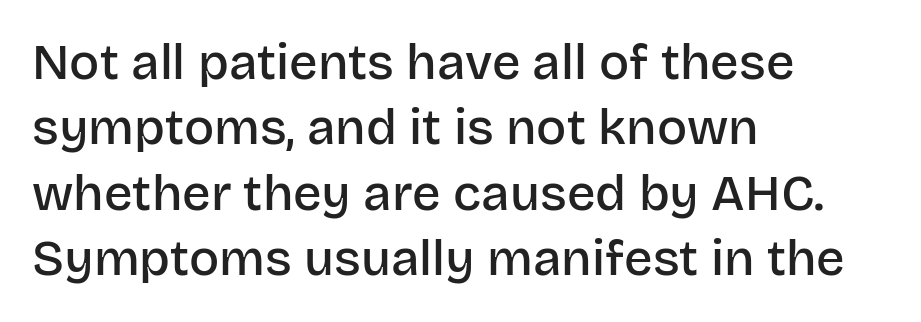
Horizontally, the lines are justified to the leading edge only. Is this a sans? Yes — the strokes have no serifs. A semibold gives these letters moderate extra thickness, short of bold. Every character sits straight up, as roman type does. Do the characters align in a grid? No, the font is proportional.
